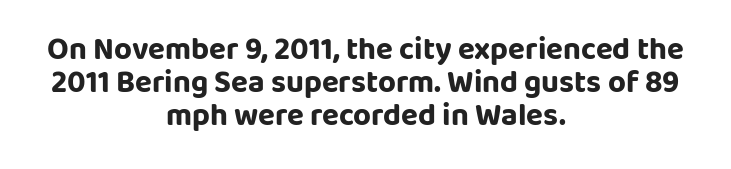
The image shows 31 px bold sans-serif type, upright; set centered, tight line spacing (1.07x), normal letter spacing, not underlined; low stroke contrast and a large x-height.
